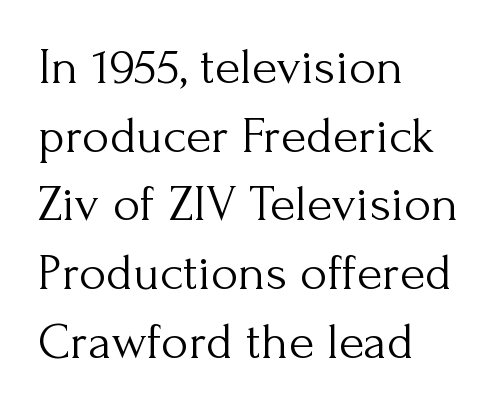
Q: Is the text bold? A: No.
Q: Is the text italic (slanted)? A: No, it is upright.
Q: Is the typeface a serif or a sans-serif typeface? A: Serif.
Q: Is the text underlined? A: No.
Q: How is the paragraph aligned? A: Left-aligned.
Q: Is the spacing between letters normal or unusually wide? A: Normal.
Q: Is the spacing between lines tight, normal or loose? A: Normal.
Q: Width (condensed, normal, or wide)? A: Normal.
Q: Stroke contrast? A: Medium.
Q: x-height? A: Small.
Q: Monospaced? A: No.
